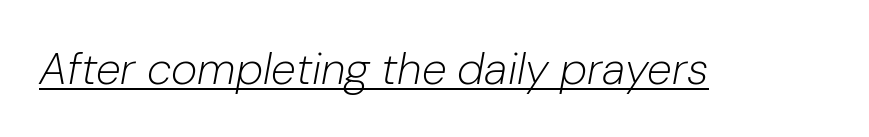
Honestly, the underline is the first thing you notice here. Each word holds together tightly as a unit, with standard inter-letter gaps. The rendering uses natural spacing where letterforms have individual widths. No letter is thick-stroked: the sample isn't bold. You can tell it's italic because the verticals aren't actually vertical.
